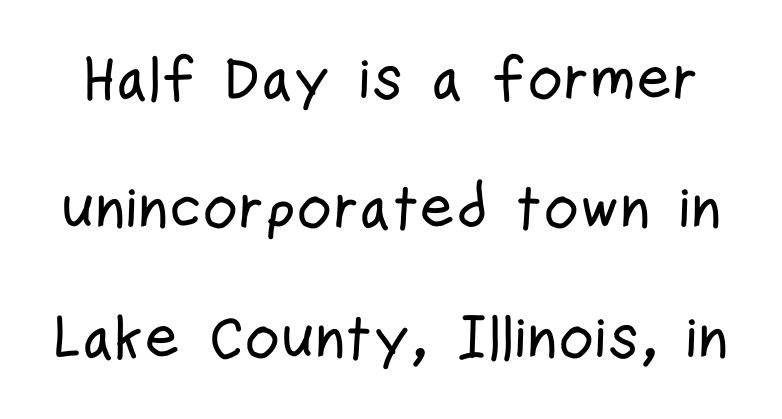
Q: Is the text italic (slanted)? A: No, it is upright.
Q: Is the typeface a serif or a sans-serif typeface? A: Sans-serif.
Q: Is the text underlined? A: No.
Q: Is the spacing between letters normal or unusually wide? A: Normal.
Q: Is the spacing between lines tight, normal or loose? A: Loose.
Q: Width (condensed, normal, or wide)? A: Condensed.
Q: Stroke contrast? A: Low.
Q: x-height? A: Medium.
Q: Monospaced? A: No.
